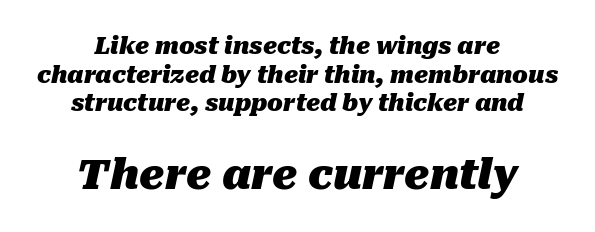
Designer's note — italics engaged. The passage shown is not underscored anywhere. Here the designer chose a conventional face with non-uniform glyph widths. The rendering keeps characters at their native spacing. These two chunks differ in scale, with the bottom chunk taking the larger measure. Short and long lines alike share a common midpoint.
